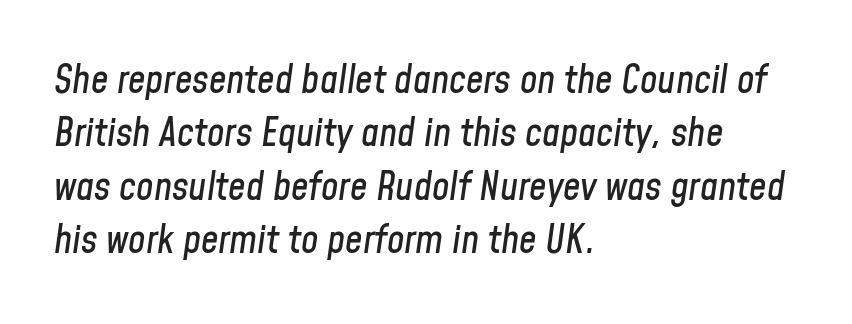
Q: Is the text italic (slanted)? A: Yes, it leans right by about 8 degrees.
Q: Is the text underlined? A: No.
Q: How is the paragraph aligned? A: Left-aligned.
Q: Is the spacing between letters normal or unusually wide? A: Normal.
Q: Is the spacing between lines tight, normal or loose? A: Normal.
Q: Width (condensed, normal, or wide)? A: Condensed.
Q: Stroke contrast? A: Low.
Q: x-height? A: Medium.
Q: Monospaced? A: No.
